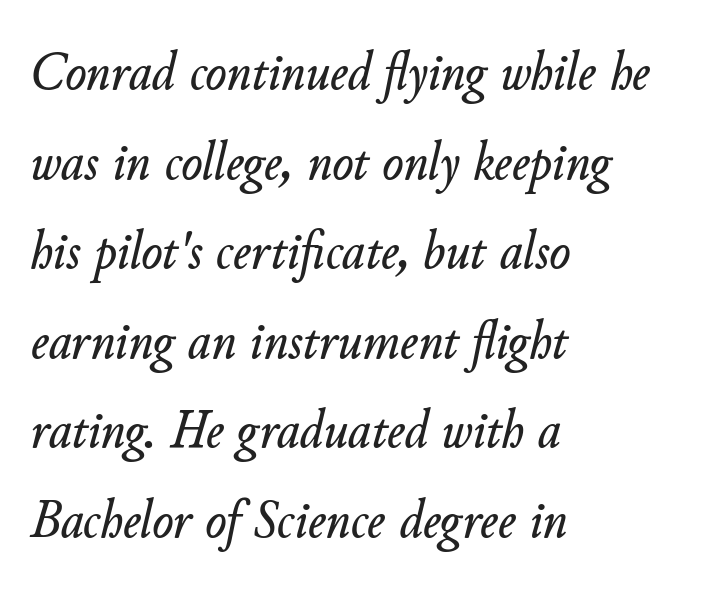
The string is rendered with underlining switched off. Yep, that's italic — everything's leaning. These lines stack with their left ends in a neat column. Between one letter and the next there's only the usual sliver of space.
